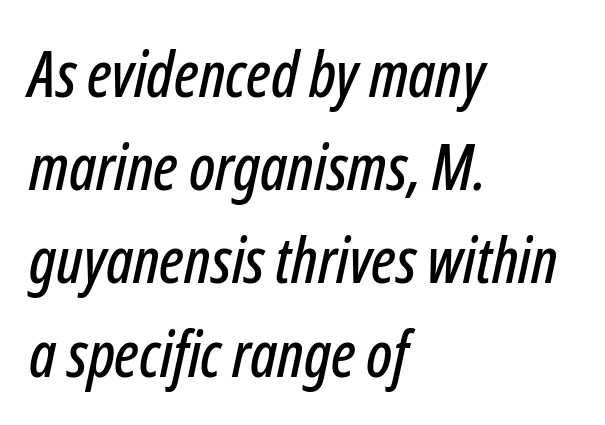
The image shows 63 px condensed type, italic (leaning right); set left-aligned, normal line spacing (1.48x), normal letter spacing, not underlined; low stroke contrast and a medium x-height.
